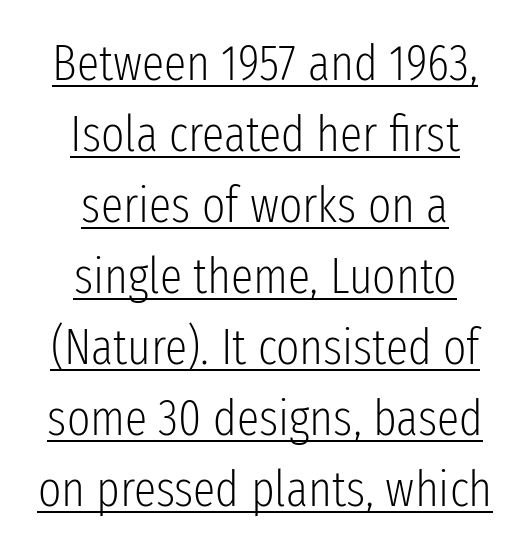
Q: Is the text bold? A: No.
Q: Is the text italic (slanted)? A: No, it is upright.
Q: Is the typeface a serif or a sans-serif typeface? A: Sans-serif.
Q: Is the text underlined? A: Yes.
Q: How is the paragraph aligned? A: Centered.
Q: Is the spacing between letters normal or unusually wide? A: Normal.
Q: Is the spacing between lines tight, normal or loose? A: Normal.
Q: Width (condensed, normal, or wide)? A: Condensed.
Q: Stroke contrast? A: Low.
Q: x-height? A: Medium.
Q: Monospaced? A: No.
